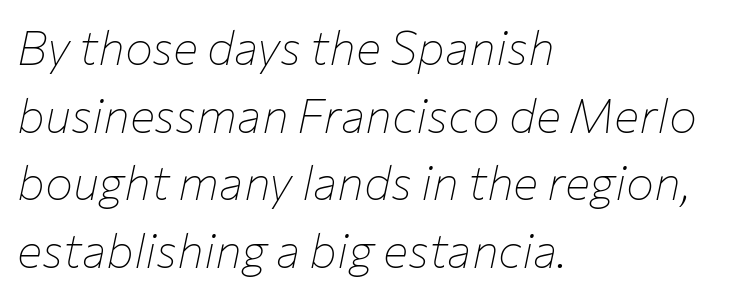
Q: Is the text bold? A: No.
Q: Is the text italic (slanted)? A: Yes, it leans right by about 12 degrees.
Q: Is the text underlined? A: No.
Q: How is the paragraph aligned? A: Left-aligned.
Q: Is the spacing between letters normal or unusually wide? A: Normal.
Q: Is the spacing between lines tight, normal or loose? A: Normal.
Q: Width (condensed, normal, or wide)? A: Normal.
Q: Stroke contrast? A: Low.
Q: x-height? A: Medium.
Q: Monospaced? A: No.
